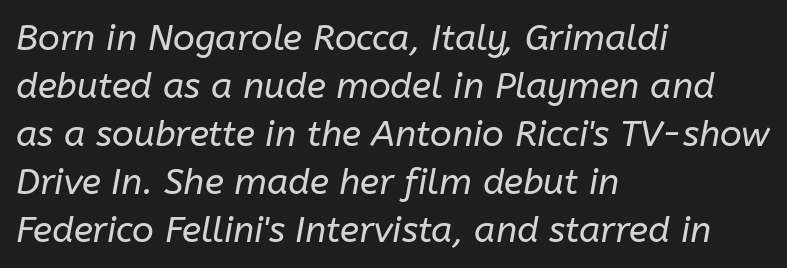
The image shows 36 px regular-weight type, italic (leaning right); set left-aligned, normal line spacing (1.33x), normal letter spacing, not underlined; low stroke contrast and a medium x-height.
